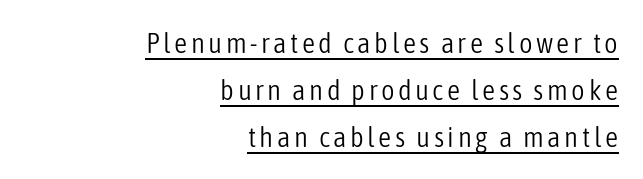
{"serif": "no", "italic": "no", "bold": "no", "weight": "light", "width": "condensed", "stroke_contrast": "low", "x_height": "medium", "monospaced": "no", "underline": "yes", "align": "right", "line_spacing": "normal", "line_spacing_ratio": 1.62, "glyph_px": 29}
